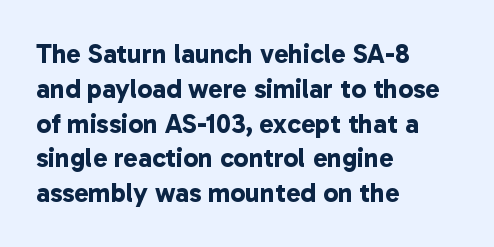
Bare-footed words on every line. A classic flush-left, rag-right setting is used for this passage. Look at the stroke-to-counter ratio: heavy, a bold. If you measured baseline to baseline, you'd find a middling distance.
